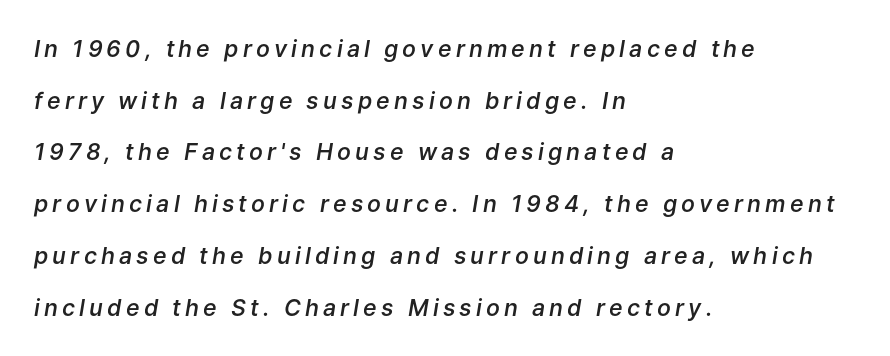
Q: Is the text bold? A: Semi-bold.
Q: Is the text italic (slanted)? A: Yes, it leans right by about 9 degrees.
Q: Is the text underlined? A: No.
Q: How is the paragraph aligned? A: Left-aligned.
Q: Is the spacing between lines tight, normal or loose? A: Loose.
